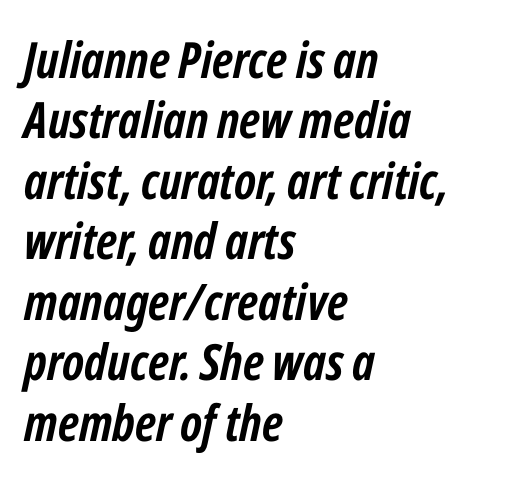
{"italic": "yes", "lean": "right", "slant_degrees": 12, "bold": "yes", "weight": "semibold", "width": "condensed", "stroke_contrast": "low", "x_height": "medium", "monospaced": "no", "underline": "no", "align": "left", "line_spacing_ratio": 1.21, "letter_spacing": "normal", "letter_spacing_em": 0.0, "glyph_px": 50}
